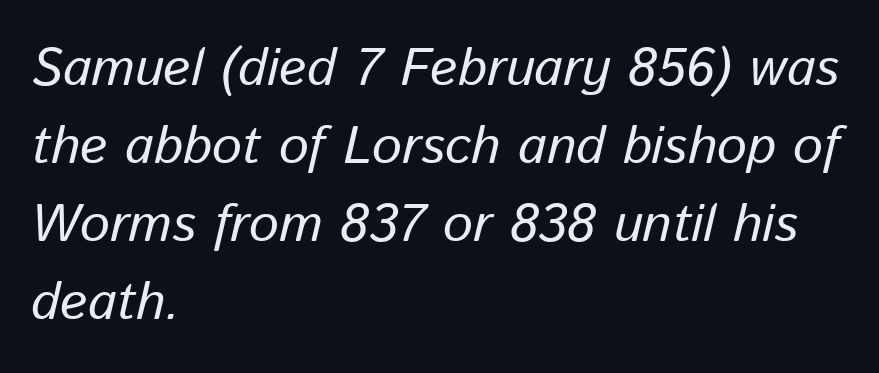
Q: Is the text italic (slanted)? A: Yes, it leans right by about 13 degrees.
Q: Is the text underlined? A: No.
Q: How is the paragraph aligned? A: Left-aligned.
Q: Is the spacing between letters normal or unusually wide? A: Normal.
Q: Is the spacing between lines tight, normal or loose? A: Normal.
Q: Width (condensed, normal, or wide)? A: Normal.
Q: Stroke contrast? A: Low.
Q: x-height? A: Medium.
Q: Monospaced? A: No.
